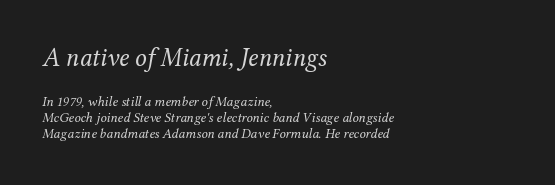
Unmarked baselines from the first word to the last. The tracking reads as untouched default to a designer's eye. Size hierarchy here favors the leading block over the trailing one. No chunkiness to these letters — they're not bold. It's the slanting kind of type.
